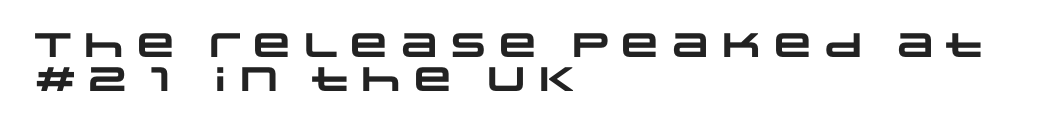
Font category for this specimen: sans-serif. The specimen omits any rule beneath the text block's lines. The passage is arranged the way most books set body copy — flush left. Standard letterfit; no display-style spreading of the glyphs.
